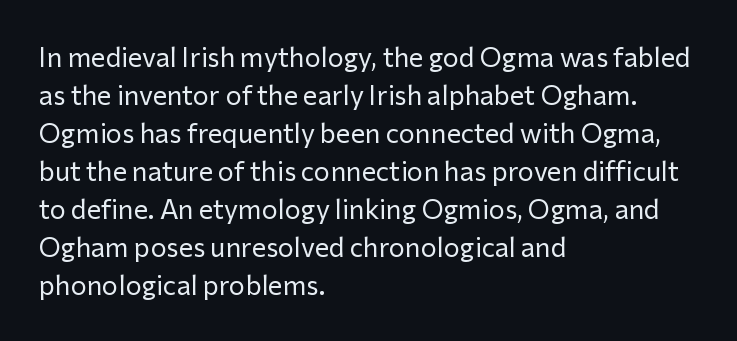
The image shows 27 px text type, upright; set left-aligned, normal line spacing (1.41x), normal letter spacing, not underlined.
